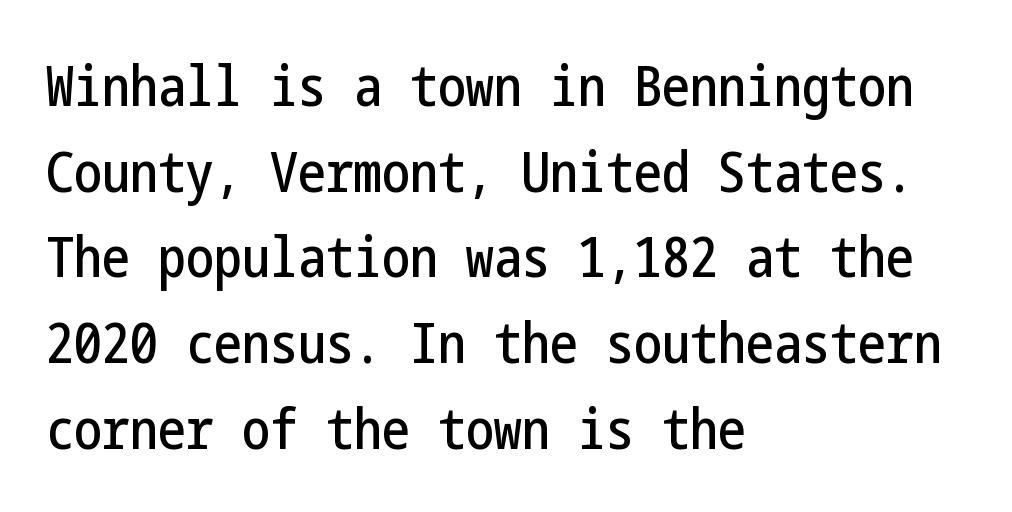
Q: Is the text italic (slanted)? A: No, it is upright.
Q: Is the typeface a serif or a sans-serif typeface? A: Sans-serif.
Q: Is the text underlined? A: No.
Q: How is the paragraph aligned? A: Left-aligned.
Q: Is the spacing between letters normal or unusually wide? A: Normal.
Q: Is the spacing between lines tight, normal or loose? A: Normal.
Q: Width (condensed, normal, or wide)? A: Condensed.
Q: Stroke contrast? A: Low.
Q: x-height? A: Medium.
